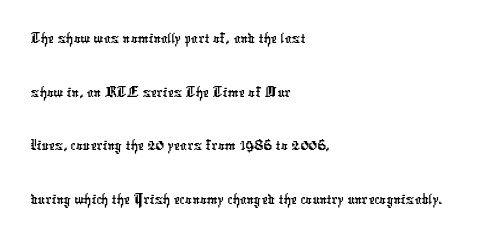
The image shows 34 px condensed sans-serif type; set left-aligned, normal line spacing (1.58x), normal letter spacing, not underlined; low stroke contrast and a medium x-height.
